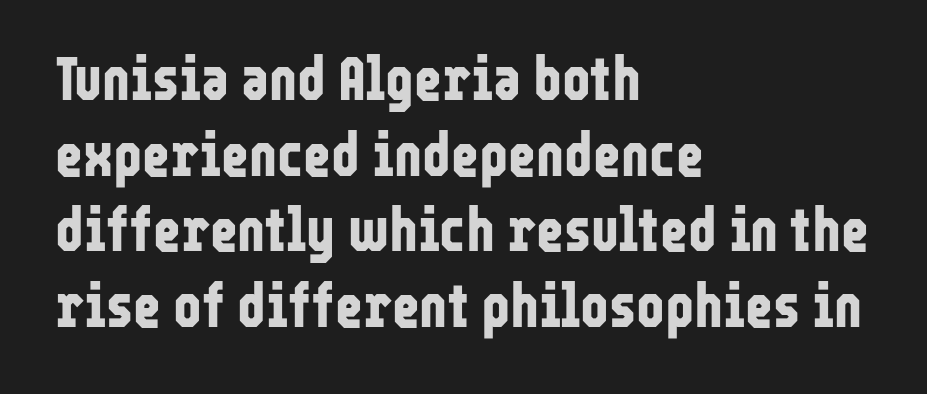
Q: Is the text bold? A: Yes.
Q: Is the text italic (slanted)? A: No, it is upright.
Q: Is the typeface a serif or a sans-serif typeface? A: Sans-serif.
Q: Is the text underlined? A: No.
Q: How is the paragraph aligned? A: Left-aligned.
Q: Is the spacing between letters normal or unusually wide? A: Normal.
Q: Is the spacing between lines tight, normal or loose? A: Normal.
Q: Width (condensed, normal, or wide)? A: Condensed.
Q: Stroke contrast? A: Low.
Q: x-height? A: Medium.
Q: Monospaced? A: No.
